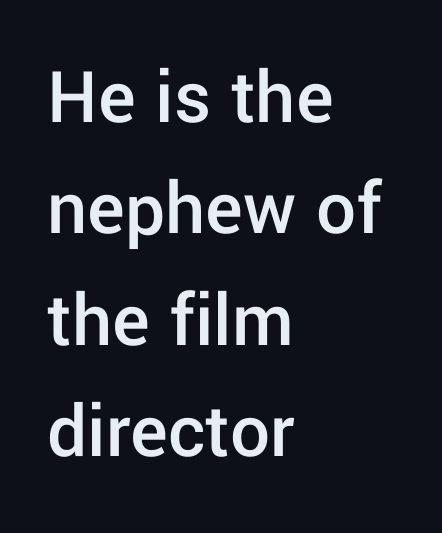
Q: Is the text bold? A: Semi-bold.
Q: Is the text italic (slanted)? A: No, it is upright.
Q: Is the typeface a serif or a sans-serif typeface? A: Sans-serif.
Q: Is the text underlined? A: No.
Q: How is the paragraph aligned? A: Left-aligned.
Q: Is the spacing between letters normal or unusually wide? A: Normal.
Q: Is the spacing between lines tight, normal or loose? A: Normal.
Q: Width (condensed, normal, or wide)? A: Normal.
Q: Stroke contrast? A: Low.
Q: x-height? A: Medium.
Q: Monospaced? A: No.
